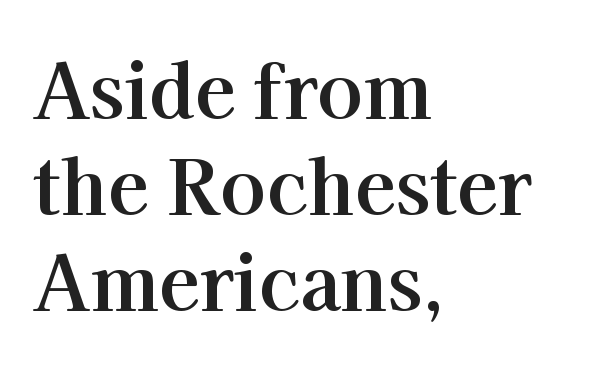
The image shows 75 px bold serif type, upright; set left-aligned, normal line spacing (1.28x), normal letter spacing, not underlined; high stroke contrast and a medium x-height.
